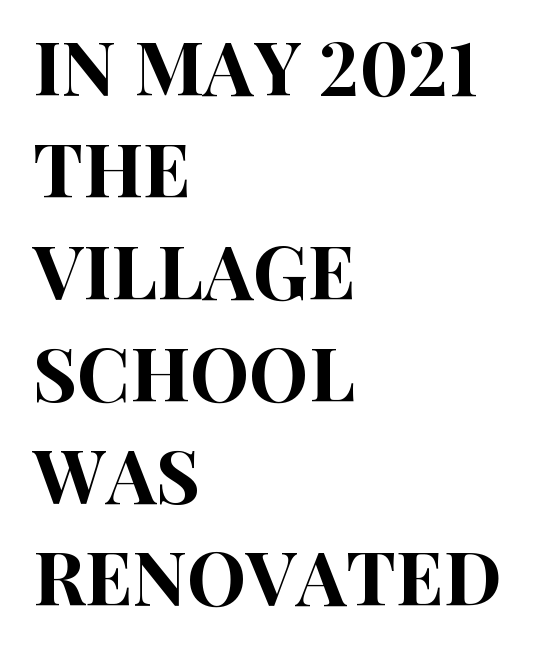
Q: Is the text italic (slanted)? A: No, it is upright.
Q: Is the typeface a serif or a sans-serif typeface? A: Sans-serif.
Q: Is the text underlined? A: No.
Q: How is the paragraph aligned? A: Left-aligned.
Q: Is the spacing between letters normal or unusually wide? A: Normal.
Q: Is the spacing between lines tight, normal or loose? A: Normal.
Q: Width (condensed, normal, or wide)? A: Condensed.
Q: Stroke contrast? A: High.
Q: x-height? A: Large.
Q: Monospaced? A: No.
